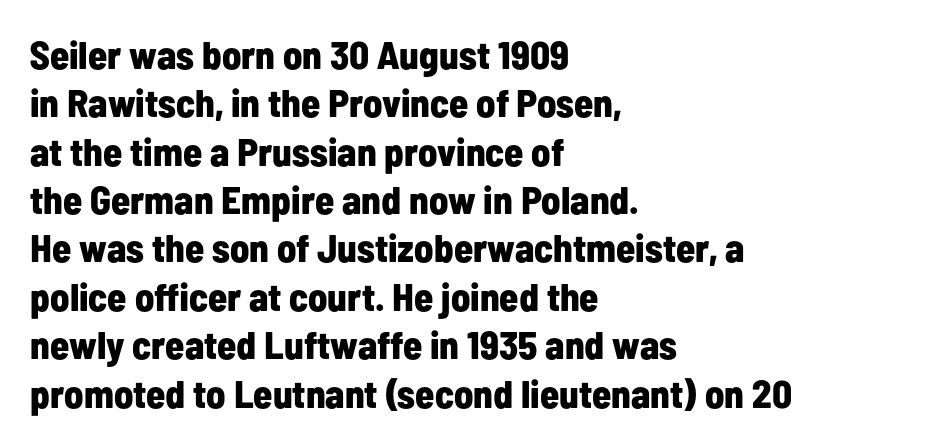
Q: Is the text bold? A: Yes.
Q: Is the text italic (slanted)? A: No, it is upright.
Q: Is the typeface a serif or a sans-serif typeface? A: Sans-serif.
Q: Is the text underlined? A: No.
Q: How is the paragraph aligned? A: Left-aligned.
Q: Is the spacing between letters normal or unusually wide? A: Normal.
Q: Width (condensed, normal, or wide)? A: Condensed.
Q: Stroke contrast? A: Low.
Q: x-height? A: Medium.
Q: Monospaced? A: No.
